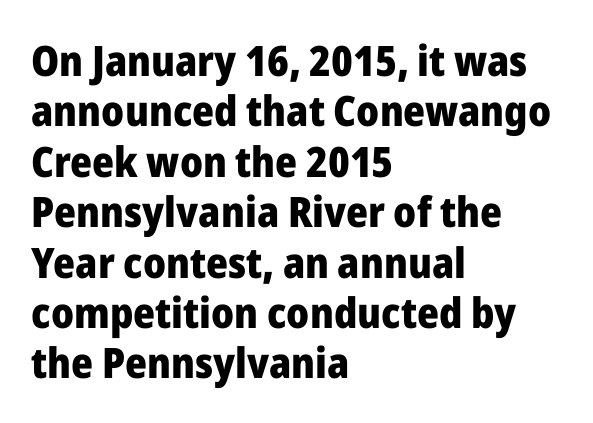
The image shows 42 px heavy sans-serif type, upright; set left-aligned, line spacing 1.2x, normal letter spacing, not underlined; low stroke contrast and a medium x-height.
